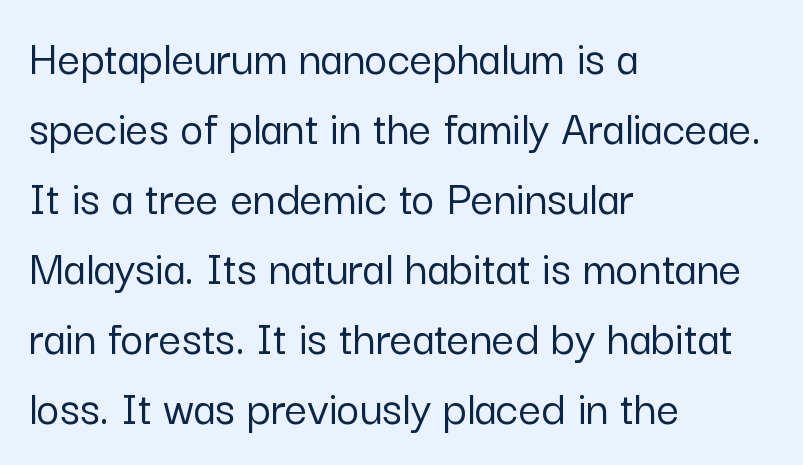
The image shows 50 px sans-serif type, upright; set left-aligned, normal line spacing (1.4x), normal letter spacing, not underlined; low stroke contrast and a medium x-height.
